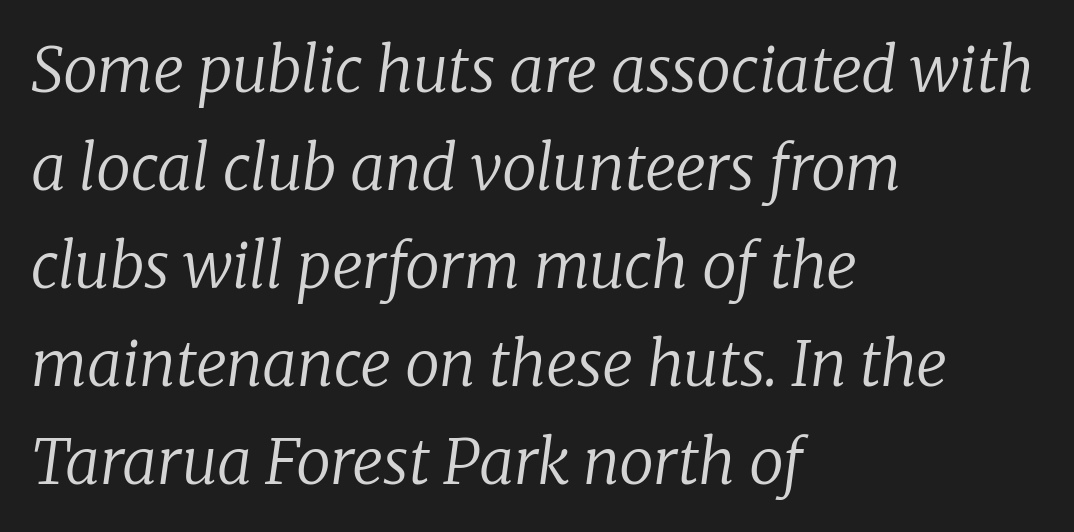
{"serif": "yes", "italic": "yes", "lean": "right", "slant_degrees": 8, "bold": "no", "weight": "regular", "width": "normal", "stroke_contrast": "low", "x_height": "medium", "monospaced": "no", "underline": "no", "align": "left", "line_spacing": "normal", "line_spacing_ratio": 1.58, "letter_spacing": "normal", "letter_spacing_em": 0.0, "glyph_px": 62}
